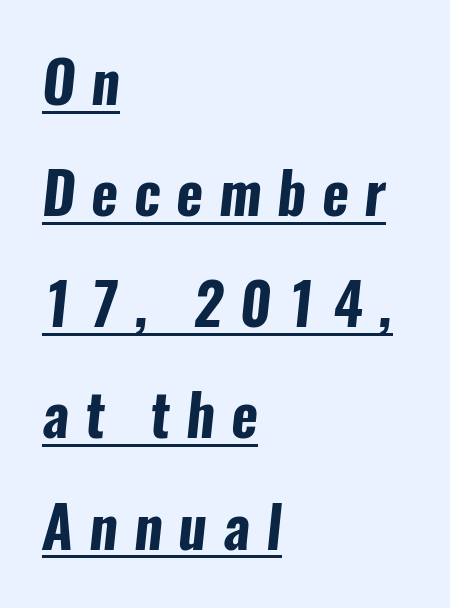
{"serif": "no", "bold": "yes", "weight": "bold", "width": "condensed", "stroke_contrast": "low", "x_height": "medium", "monospaced": "no", "underline": "yes", "align": "left", "line_spacing": "loose", "line_spacing_ratio": 1.95, "letter_spacing": "wide", "letter_spacing_em": 0.28, "glyph_px": 57}
